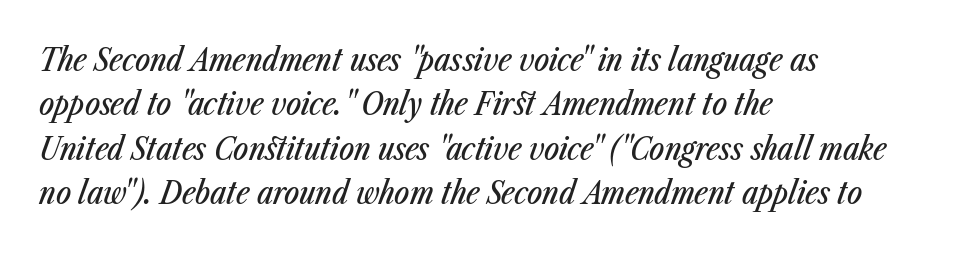
The foot of each line stays bare and open. Style check: oblique. Notice how the passage keeps a crisp vertical edge on the left only. Looks like regular typesetting: each glyph gets only the width it needs.
